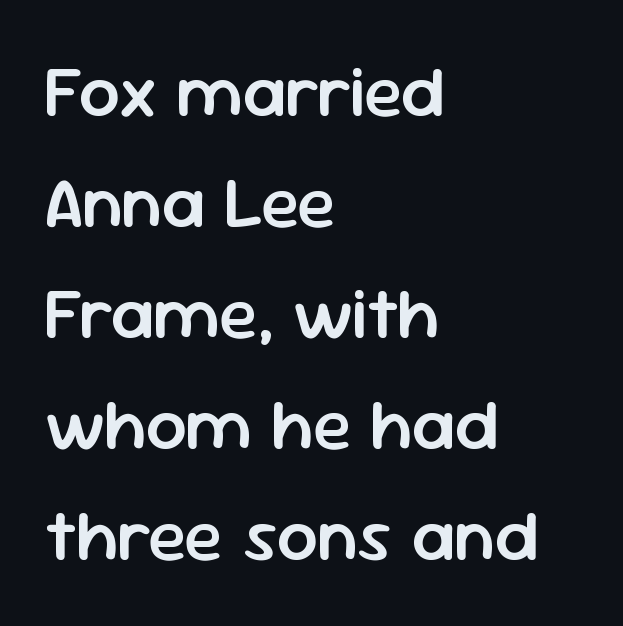
Q: Is the text bold? A: Semi-bold.
Q: Is the text italic (slanted)? A: No, it is upright.
Q: Is the typeface a serif or a sans-serif typeface? A: Sans-serif.
Q: Is the text underlined? A: No.
Q: How is the paragraph aligned? A: Left-aligned.
Q: Is the spacing between letters normal or unusually wide? A: Normal.
Q: Is the spacing between lines tight, normal or loose? A: Normal.
Q: Width (condensed, normal, or wide)? A: Normal.
Q: Stroke contrast? A: Low.
Q: x-height? A: Medium.
Q: Monospaced? A: No.
